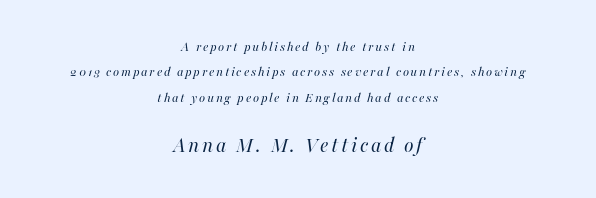
Q: Is the text bold? A: No.
Q: Is the text italic (slanted)? A: Yes, it leans right by about 16 degrees.
Q: Is the text underlined? A: No.
Q: How is the paragraph aligned? A: Centered.
Q: Which block of text is set in a larger size, the first (top) or the second (bottom)? A: The second (bottom) one.
